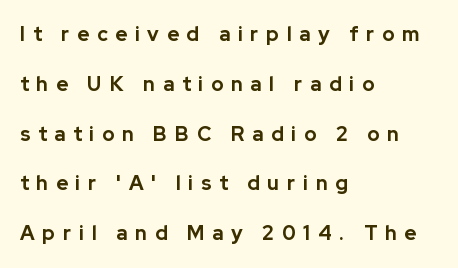
Check under the words: just untouched page. Students, note that the glyphs here are deliberately spaced far apart. The letters are bold, with thick, heavy strokes. Nope, not italic — everything's standing straight. Which margin do the lines hug? The left one — the right edge is uneven. These lines stand farther apart than default settings would place them.
